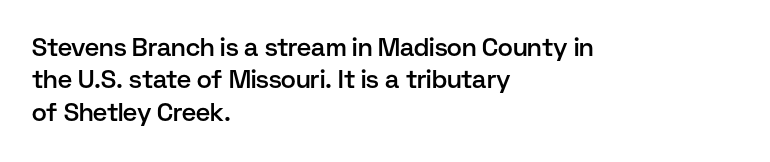
{"italic": "no", "bold": "semi", "underline": "no", "align": "left", "line_spacing": "normal", "line_spacing_ratio": 1.3, "letter_spacing": "normal", "letter_spacing_em": 0.0, "glyph_px": 25}
